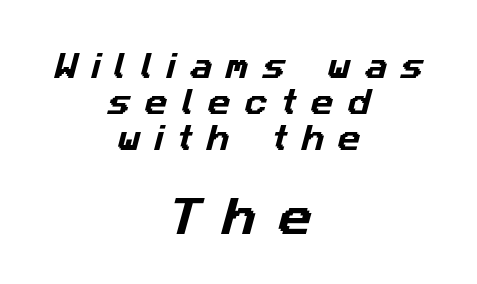
Leftover space on each line is divided equally before and after the words. You get the small type first, then a jump to larger type. Looks like regular typesetting: each glyph gets only the width it needs. Regular leading. Someone cranked the tracking dial way up on this one.
